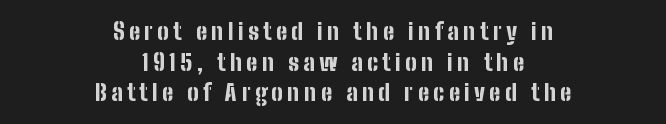
Each row of text sits above clean, open space. Notice how the passage keeps no hard edge, just a central spine. You can tell it's not italic because the verticals are truly vertical. The lines sit at an ordinary, default distance from one another. Heavy-handed strokes throughout: this text is bold.
